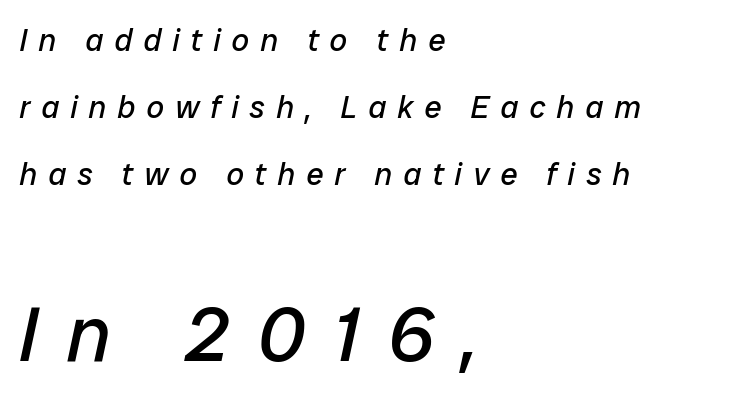
Q: Is the text bold? A: No.
Q: Is the text italic (slanted)? A: Yes, it leans right by about 12 degrees.
Q: Is the text underlined? A: No.
Q: How is the paragraph aligned? A: Left-aligned.
Q: Is the spacing between letters normal or unusually wide? A: Unusually wide.
Q: Is the spacing between lines tight, normal or loose? A: Loose.
Q: Which block of text is set in a larger size, the first (top) or the second (bottom)? A: The second (bottom) one.
Q: Width (condensed, normal, or wide)? A: Normal.
Q: Stroke contrast? A: Low.
Q: x-height? A: Medium.
Q: Monospaced? A: No.
